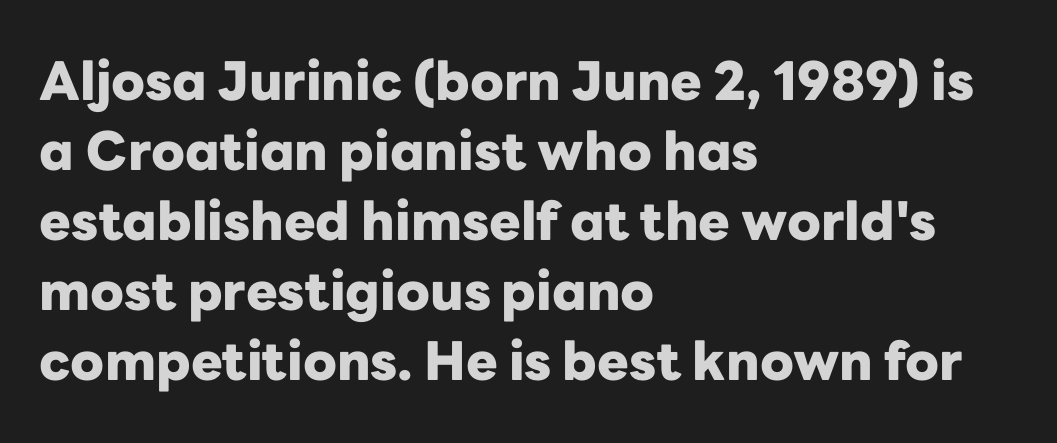
Q: Is the text bold? A: Yes.
Q: Is the text italic (slanted)? A: No, it is upright.
Q: Is the typeface a serif or a sans-serif typeface? A: Sans-serif.
Q: Is the text underlined? A: No.
Q: How is the paragraph aligned? A: Left-aligned.
Q: Is the spacing between letters normal or unusually wide? A: Normal.
Q: Is the spacing between lines tight, normal or loose? A: Normal.
Q: Width (condensed, normal, or wide)? A: Normal.
Q: Stroke contrast? A: Low.
Q: x-height? A: Medium.
Q: Monospaced? A: No.
